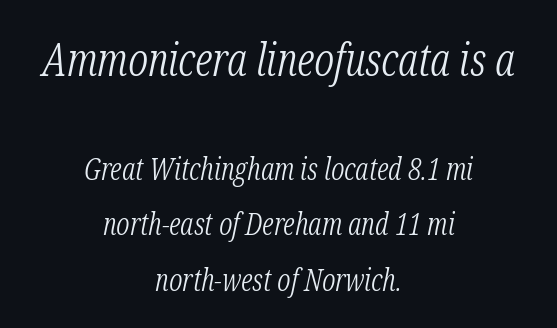
These glyphs show unthickened strokes, regular width or finer. This sample has the flowing, uneven cadence of proportional lettering. The whole block is typeset with a tilt. These lines are composed in type with serifs. Caption: multi-line text, centered on the measure.
